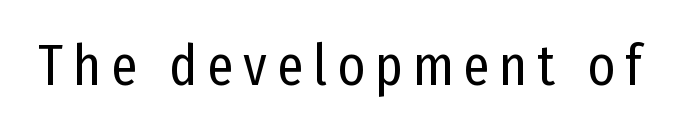
The image shows 58 px regular-weight, condensed sans-serif type, upright; set not underlined; low stroke contrast and a medium x-height.
